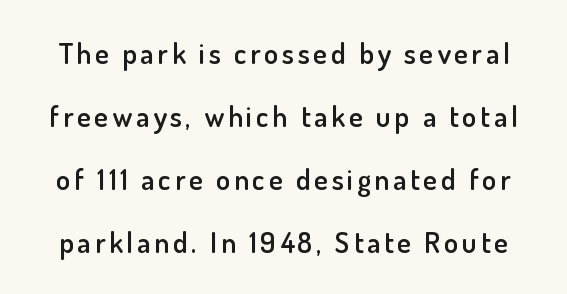
Q: Is the text bold? A: Semi-bold.
Q: Is the text italic (slanted)? A: No, it is upright.
Q: Is the typeface a serif or a sans-serif typeface? A: Sans-serif.
Q: Is the text underlined? A: No.
Q: Is the spacing between lines tight, normal or loose? A: Loose.
Q: Width (condensed, normal, or wide)? A: Normal.
Q: Stroke contrast? A: Low.
Q: x-height? A: Small.
Q: Monospaced? A: No.
